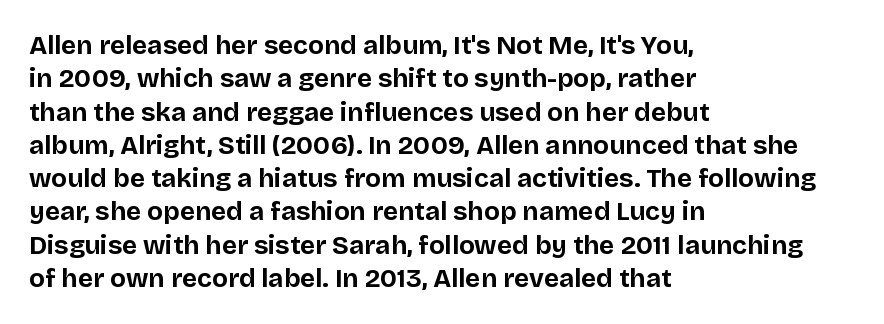
Q: Is the text bold? A: Yes.
Q: Is the text italic (slanted)? A: No, it is upright.
Q: Is the text underlined? A: No.
Q: How is the paragraph aligned? A: Left-aligned.
Q: Is the spacing between letters normal or unusually wide? A: Normal.
Q: Is the spacing between lines tight, normal or loose? A: Normal.
